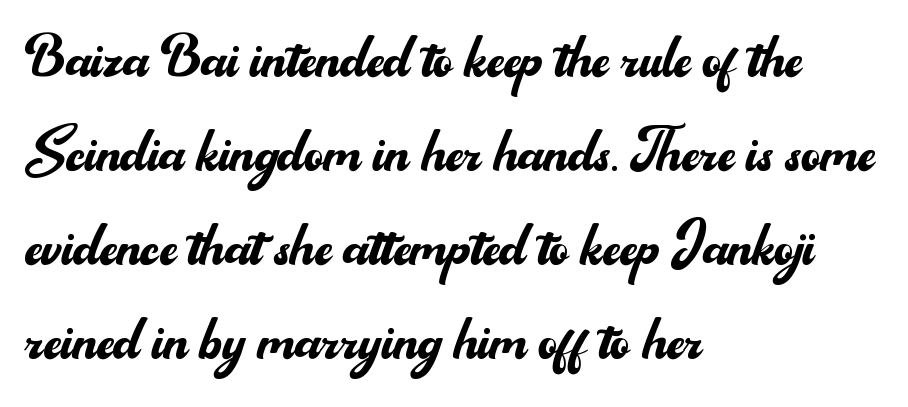
Q: Is the text bold? A: No.
Q: Is the text italic (slanted)? A: Yes.
Q: Is the typeface a serif or a sans-serif typeface? A: Sans-serif.
Q: Is the text underlined? A: No.
Q: How is the paragraph aligned? A: Left-aligned.
Q: Is the spacing between letters normal or unusually wide? A: Normal.
Q: Is the spacing between lines tight, normal or loose? A: Normal.
Q: Width (condensed, normal, or wide)? A: Normal.
Q: Stroke contrast? A: Medium.
Q: x-height? A: Small.
Q: Monospaced? A: No.
